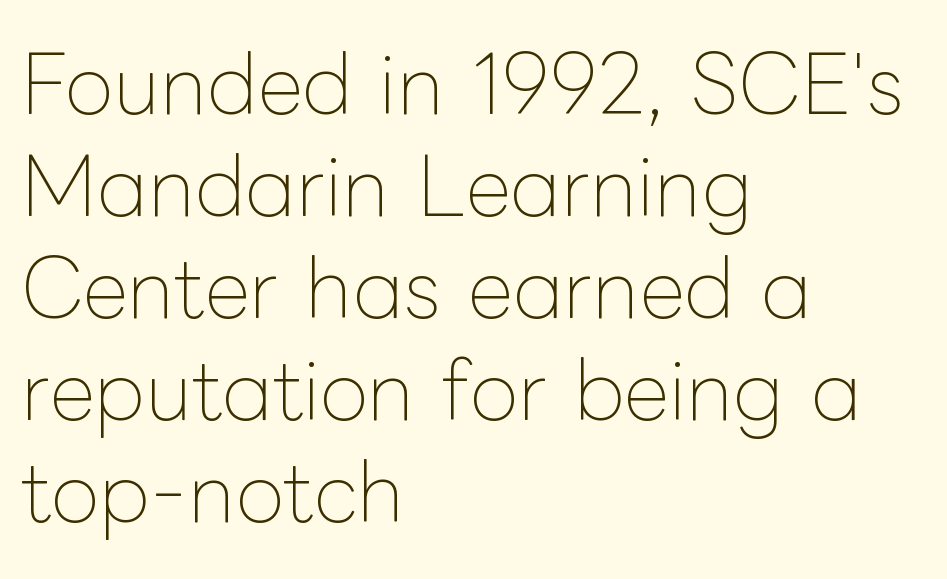
{"italic": "no", "bold": "no", "weight": "thin", "width": "normal", "stroke_contrast": "low", "x_height": "medium", "monospaced": "no", "underline": "no", "align": "left", "line_spacing": "normal", "line_spacing_ratio": 1.29, "letter_spacing": "normal", "letter_spacing_em": 0.0, "glyph_px": 79}
